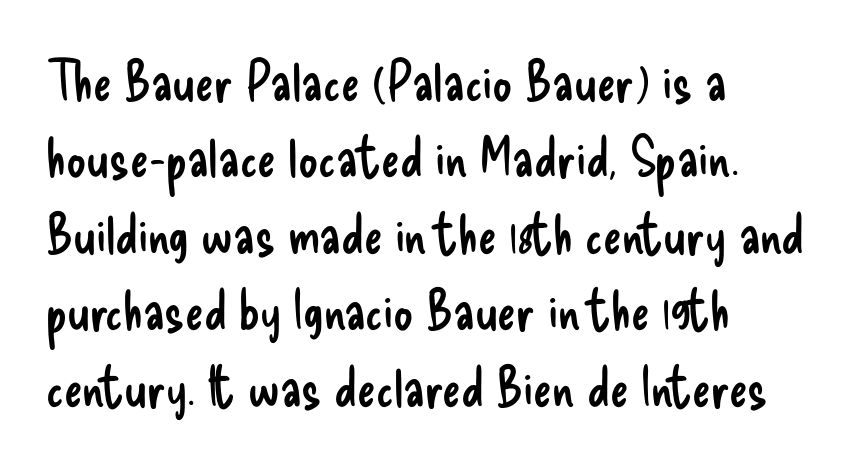
{"serif": "no", "italic": "no", "bold": "no", "weight": "regular", "width": "condensed", "stroke_contrast": "low", "x_height": "small", "monospaced": "no", "underline": "no", "align": "left", "line_spacing": "normal", "line_spacing_ratio": 1.39, "letter_spacing": "normal", "letter_spacing_em": 0.0, "glyph_px": 55}
